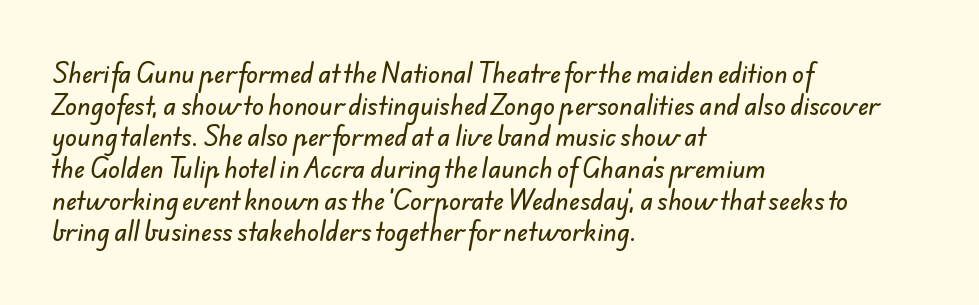
The image shows 24 px text type; set left-aligned, normal line spacing (1.32x), normal letter spacing, not underlined.
